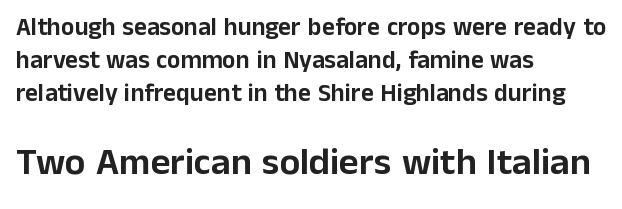
Q: Is the text italic (slanted)? A: No, it is upright.
Q: Is the typeface a serif or a sans-serif typeface? A: Sans-serif.
Q: Is the text underlined? A: No.
Q: How is the paragraph aligned? A: Left-aligned.
Q: Is the spacing between letters normal or unusually wide? A: Normal.
Q: Is the spacing between lines tight, normal or loose? A: Normal.
Q: Which block of text is set in a larger size, the first (top) or the second (bottom)? A: The second (bottom) one.
Q: Width (condensed, normal, or wide)? A: Normal.
Q: Stroke contrast? A: Low.
Q: x-height? A: Medium.
Q: Monospaced? A: No.
